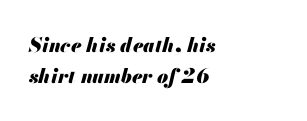
Q: Is the text bold? A: Yes.
Q: Is the text italic (slanted)? A: Yes, it leans right by about 13 degrees.
Q: Is the text underlined? A: No.
Q: How is the paragraph aligned? A: Left-aligned.
Q: Is the spacing between letters normal or unusually wide? A: Normal.
Q: Is the spacing between lines tight, normal or loose? A: Normal.
